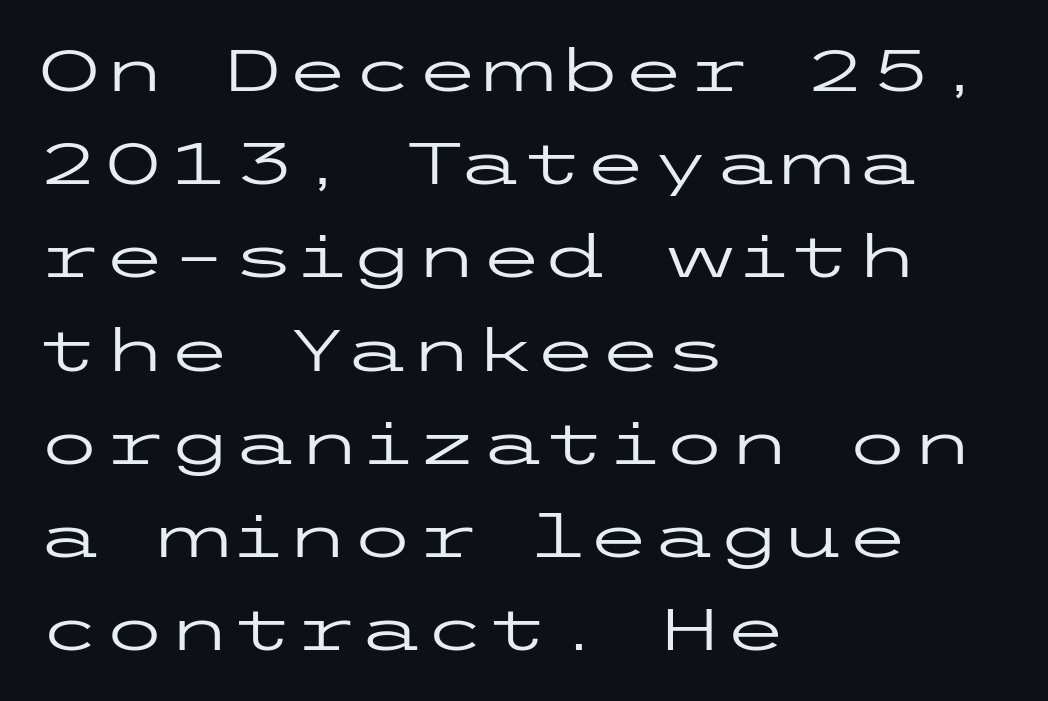
The image shows 59 px regular-weight, wide sans-serif type, upright; set left-aligned, normal line spacing (1.58x), normal letter spacing, not underlined; low stroke contrast and a medium x-height.
